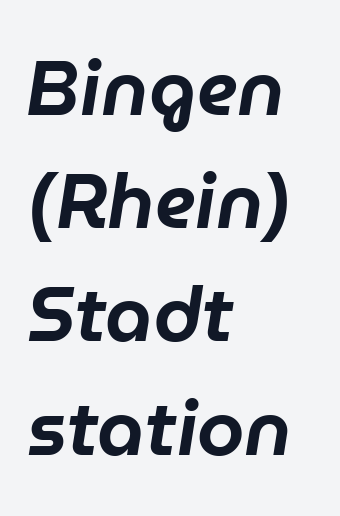
The image shows 76 px text type, italic (leaning right); set left-aligned, normal line spacing (1.49x), normal letter spacing, not underlined; low stroke contrast and a medium x-height.
